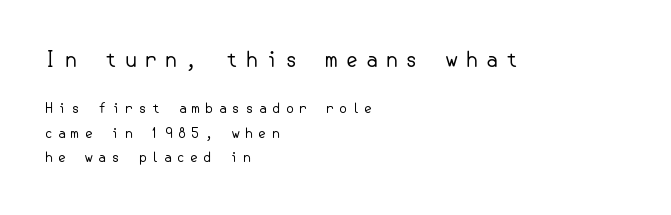
If you squint, the top block still reads clearly — it's the larger of the two. Stem width sits at or under what a default text font uses. The gaps between neighbouring characters are conspicuously large. Decoration check: the copy has no underline. Compared with a centered layout, this one pins lines to the left instead.
